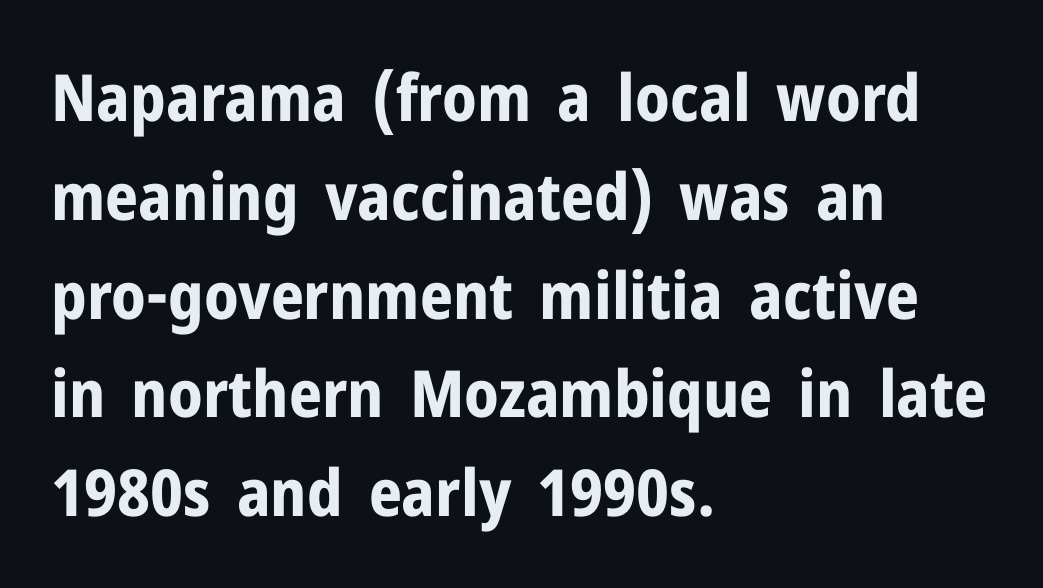
The image shows 65 px bold sans-serif type, upright; set left-aligned, normal line spacing (1.52x), normal letter spacing, not underlined; low stroke contrast and a medium x-height.
